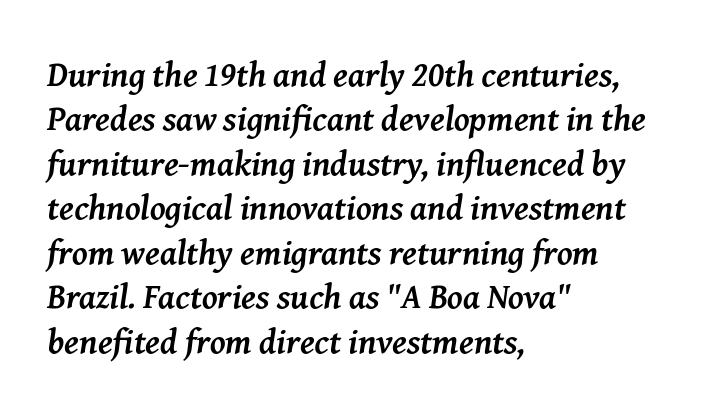
{"serif": "yes", "italic": "yes", "lean": "right", "slant_degrees": 8, "bold": "yes", "weight": "semibold", "width": "normal", "stroke_contrast": "medium", "x_height": "medium", "monospaced": "no", "underline": "no", "align": "left", "line_spacing": "normal", "line_spacing_ratio": 1.27, "letter_spacing": "normal", "letter_spacing_em": 0.0, "glyph_px": 35}
